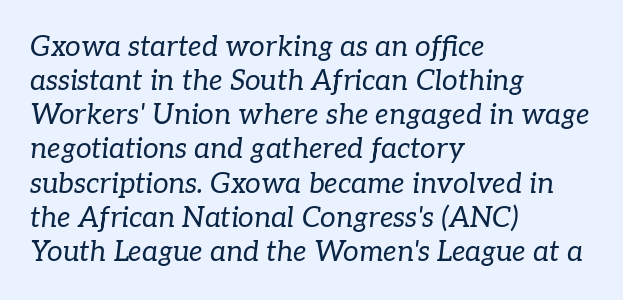
Q: Is the text bold? A: No.
Q: Is the text italic (slanted)? A: Yes, it leans right by about 7 degrees.
Q: Is the typeface a serif or a sans-serif typeface? A: Serif.
Q: Is the text underlined? A: No.
Q: How is the paragraph aligned? A: Left-aligned.
Q: Is the spacing between letters normal or unusually wide? A: Normal.
Q: Width (condensed, normal, or wide)? A: Normal.
Q: Stroke contrast? A: Low.
Q: x-height? A: Medium.
Q: Monospaced? A: No.
